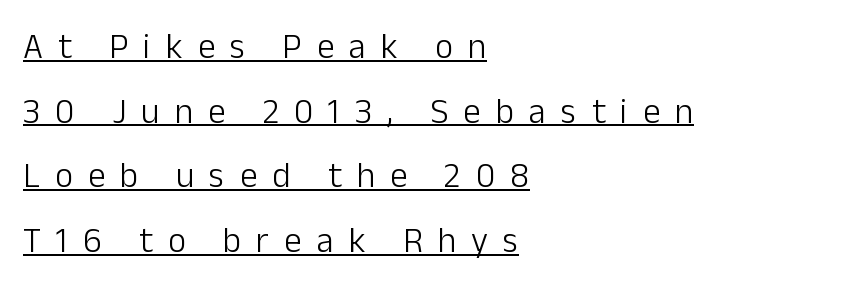
The image shows 35 px light sans-serif type, upright; set left-aligned, line spacing 1.85x, unusually wide letter spacing (+0.43 em), underlined; low stroke contrast and a medium x-height.
